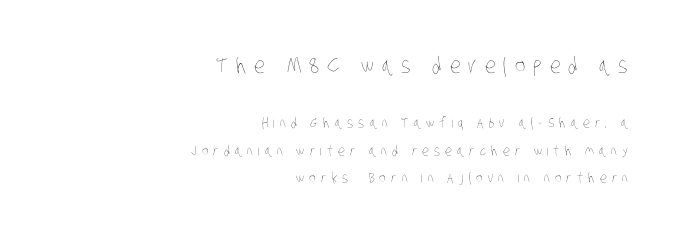
{"bold": "no", "underline": "no", "align": "right", "line_spacing": "loose", "line_spacing_ratio": 1.97, "letter_spacing": "wide", "letter_spacing_em": 0.36, "larger_block": "first", "size_ratio": 1.57, "glyph_px": 22}
